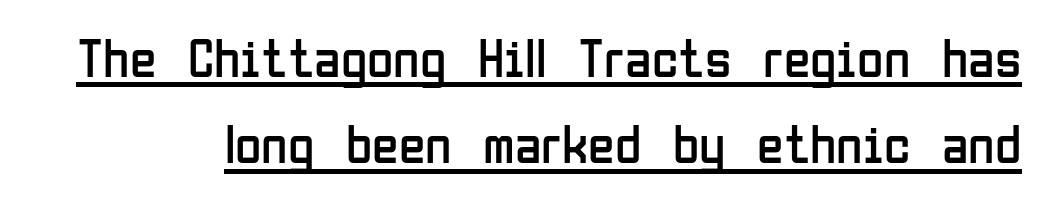
The glyphs in this specimen are sans serif. This sample uses plain, unmodified letter spacing. The rendering uses a moderate line-height, typical for paragraphs. You can see a thin bar hugging the bottom of the glyphs. Compared with a typical body face, this is equally light or lighter still.
